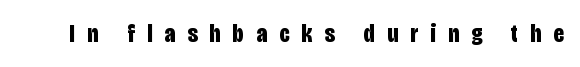
Any mark beneath the type? The region is blank. A typesetter would call this heavily tracked-out type. In terms of posture, this sample is upright. Set as a true bold cut, around the 700 mark.
